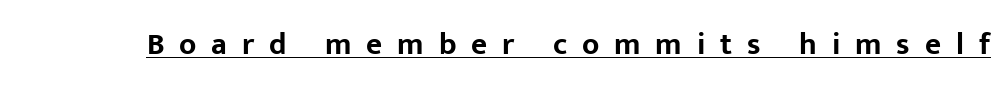
Q: Is the text bold? A: Yes.
Q: Is the text italic (slanted)? A: No, it is upright.
Q: Is the typeface a serif or a sans-serif typeface? A: Sans-serif.
Q: Is the text underlined? A: Yes.
Q: Is the spacing between letters normal or unusually wide? A: Unusually wide.
Q: Width (condensed, normal, or wide)? A: Normal.
Q: Stroke contrast? A: Low.
Q: x-height? A: Medium.
Q: Monospaced? A: No.
